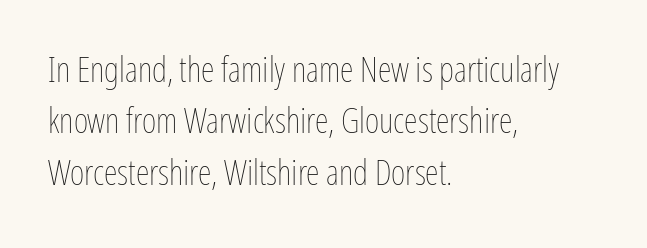
Reading down the block, your eye returns to a fixed left position each line. These lines are rendered in a variable-pitch font. One glance says typical: line gaps are just what's usual. Is the type heavy? It reads as light-to-regular instead. Is the letter spacing exaggerated? No — it looks like the ordinary default. The font's upright variant was chosen for this text.
